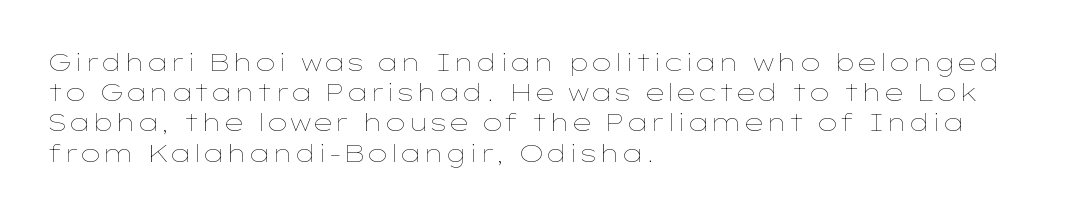
{"italic": "no", "bold": "no", "underline": "no", "align": "left", "line_spacing": "normal", "line_spacing_ratio": 1.26, "letter_spacing": "normal", "letter_spacing_em": 0.0, "glyph_px": 24}
